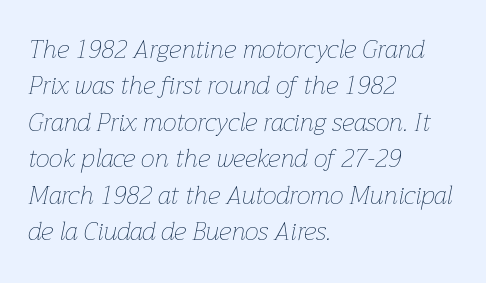
Stem width sits at or under what a default text font uses. Designer's note — italics engaged. The glyphs are unaccompanied by any horizontal stroke below them. A classic flush-left, rag-right setting is used for this passage. The designer left line spacing at the default. This sample uses plain, unmodified letter spacing.
